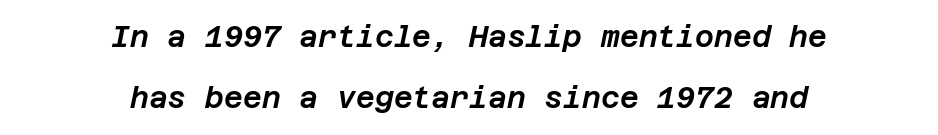
{"italic": "yes", "lean": "right", "slant_degrees": 12, "width": "normal", "stroke_contrast": "low", "x_height": "large", "underline": "no", "align": "center", "line_spacing": "loose", "line_spacing_ratio": 2.12, "letter_spacing": "normal", "letter_spacing_em": 0.0, "glyph_px": 29}
